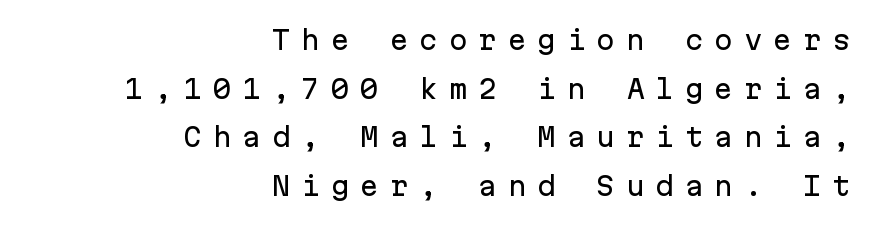
The image shows 25 px text type, upright; set right-aligned, loose line spacing (1.95x), unusually wide letter spacing (+0.43 em), not underlined.
